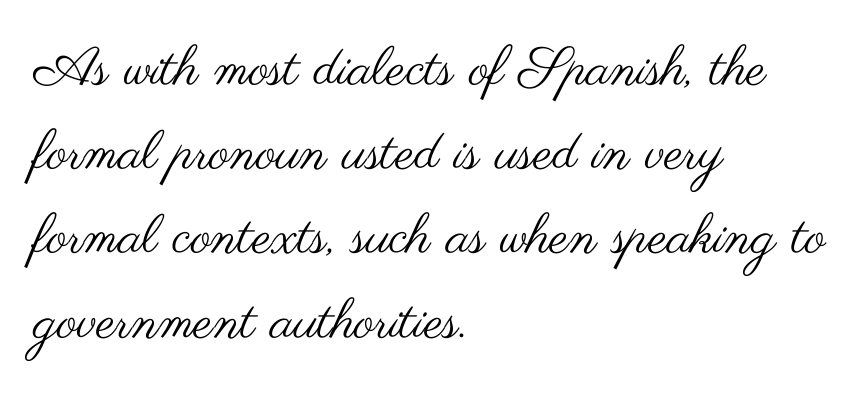
Q: Is the text bold? A: No.
Q: Is the text italic (slanted)? A: Yes.
Q: Is the typeface a serif or a sans-serif typeface? A: Sans-serif.
Q: Is the text underlined? A: No.
Q: How is the paragraph aligned? A: Left-aligned.
Q: Is the spacing between letters normal or unusually wide? A: Normal.
Q: Is the spacing between lines tight, normal or loose? A: Normal.
Q: Width (condensed, normal, or wide)? A: Wide.
Q: Stroke contrast? A: Medium.
Q: x-height? A: Small.
Q: Monospaced? A: No.
